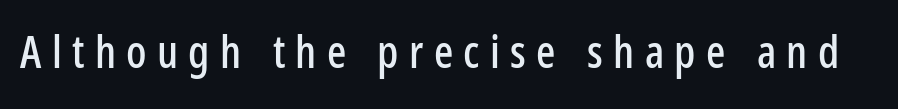
Q: Is the text italic (slanted)? A: No, it is upright.
Q: Is the typeface a serif or a sans-serif typeface? A: Sans-serif.
Q: Is the text underlined? A: No.
Q: Is the spacing between letters normal or unusually wide? A: Unusually wide.
Q: Width (condensed, normal, or wide)? A: Condensed.
Q: Stroke contrast? A: Low.
Q: x-height? A: Medium.
Q: Monospaced? A: No.
